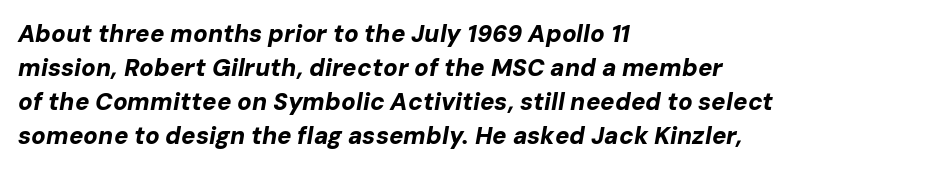
Plenty of ink on the page — the face is bold. Unmarked baselines from the first word to the last. Baseline-to-baseline distance is the conventional proportion of letter height. The passage shown leans; its letterforms are oblique. Letter spacing: default.
